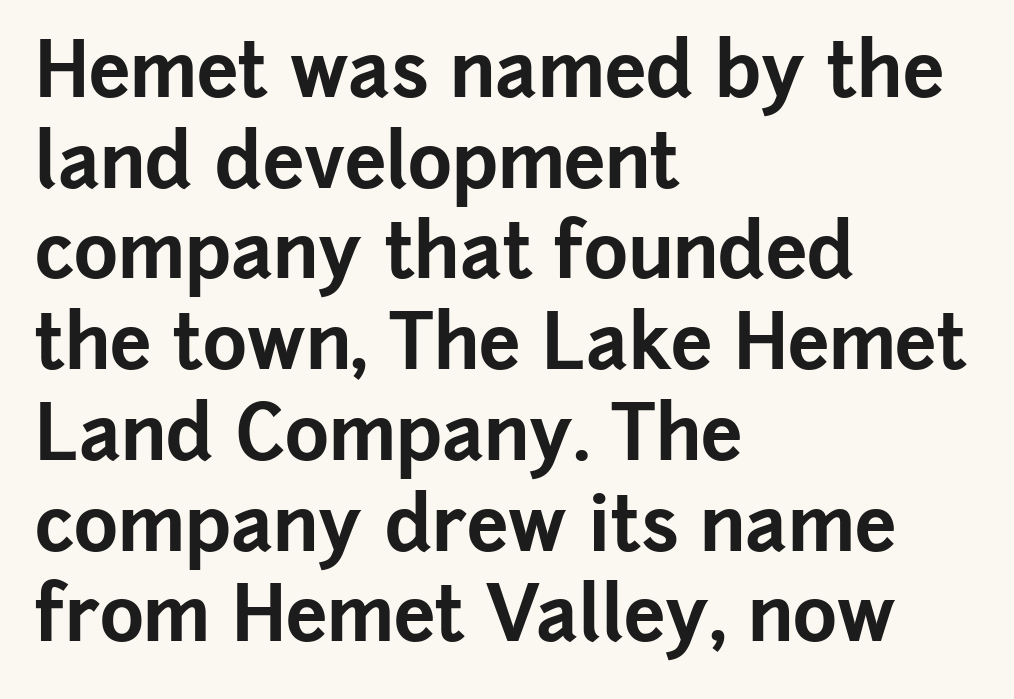
The image shows 75 px bold sans-serif type, upright; set left-aligned, line spacing 1.21x, normal letter spacing, not underlined; low stroke contrast and a medium x-height.
